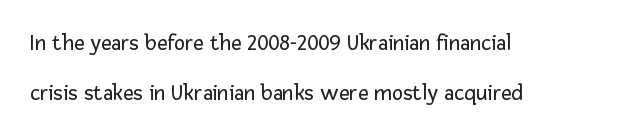
The image shows 23 px text type, upright; set left-aligned, loose line spacing (2.19x), normal letter spacing, not underlined.
